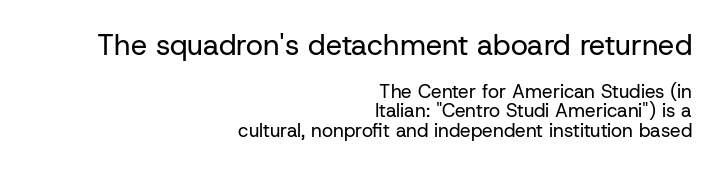
Q: Is the text bold? A: No.
Q: Is the text italic (slanted)? A: No, it is upright.
Q: Is the typeface a serif or a sans-serif typeface? A: Sans-serif.
Q: Is the text underlined? A: No.
Q: How is the paragraph aligned? A: Right-aligned.
Q: Is the spacing between letters normal or unusually wide? A: Normal.
Q: Is the spacing between lines tight, normal or loose? A: Tight.
Q: Which block of text is set in a larger size, the first (top) or the second (bottom)? A: The first (top) one.
Q: Width (condensed, normal, or wide)? A: Normal.
Q: Stroke contrast? A: Low.
Q: x-height? A: Medium.
Q: Monospaced? A: No.
